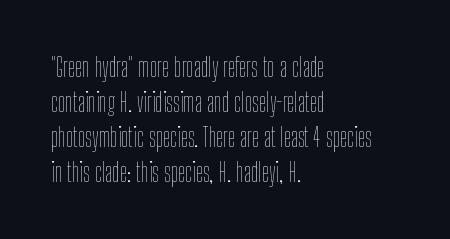
{"italic": "no", "bold": "no", "underline": "no", "align": "left", "line_spacing": "normal", "line_spacing_ratio": 1.34, "letter_spacing": "normal", "letter_spacing_em": 0.0, "glyph_px": 26}
